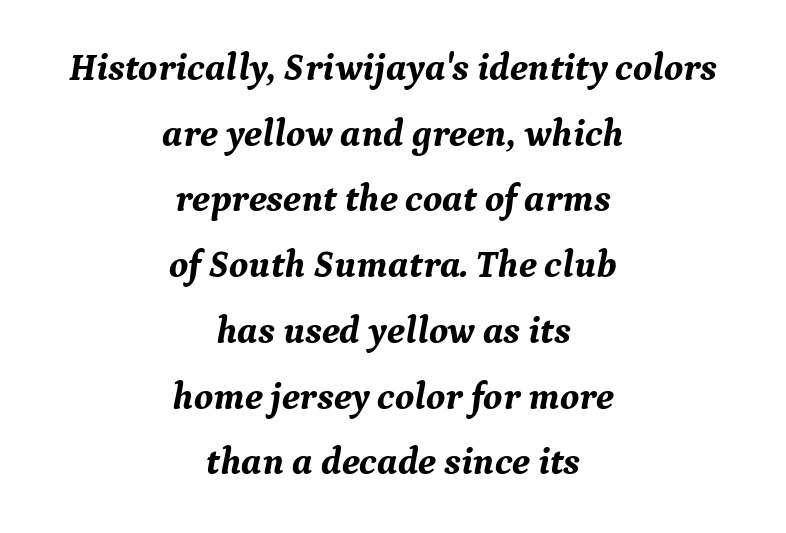
Q: Is the text bold? A: Yes.
Q: Is the text italic (slanted)? A: Yes, it leans right by about 9 degrees.
Q: Is the typeface a serif or a sans-serif typeface? A: Serif.
Q: Is the text underlined? A: No.
Q: How is the paragraph aligned? A: Centered.
Q: Is the spacing between letters normal or unusually wide? A: Normal.
Q: Width (condensed, normal, or wide)? A: Normal.
Q: Stroke contrast? A: Medium.
Q: x-height? A: Medium.
Q: Monospaced? A: No.
